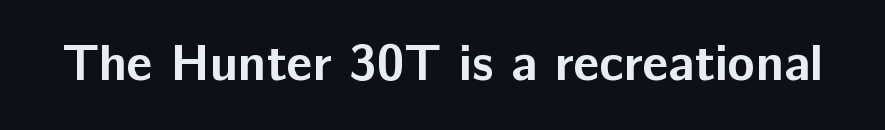
Think of a printed novel: that variable character pitch is what you see here. The specimen omits any rule beneath the text block's lines. Summary of weight: heavy, a full bold. Italic: no, the glyphs are upright roman.
